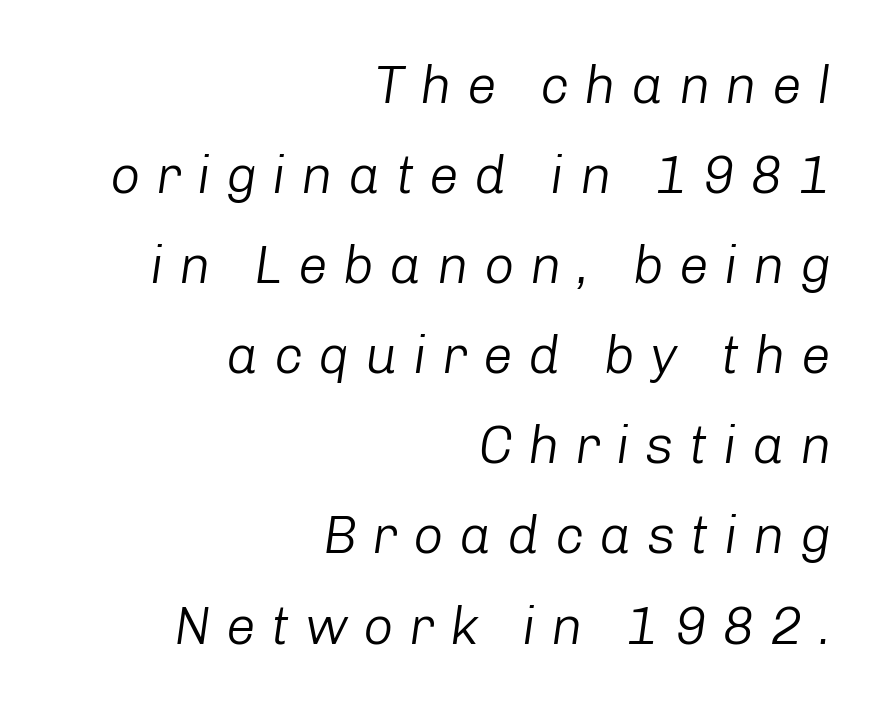
The image shows 53 px light type, italic (leaning right); set right-aligned, normal line spacing (1.7x), unusually wide letter spacing (+0.29 em), not underlined; low stroke contrast and a medium x-height.
